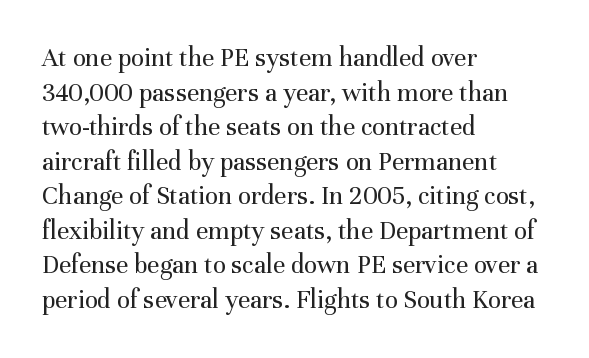
{"italic": "no", "bold": "no", "underline": "no", "align": "left", "line_spacing": "normal", "line_spacing_ratio": 1.28, "letter_spacing": "normal", "letter_spacing_em": 0.0, "glyph_px": 27}
